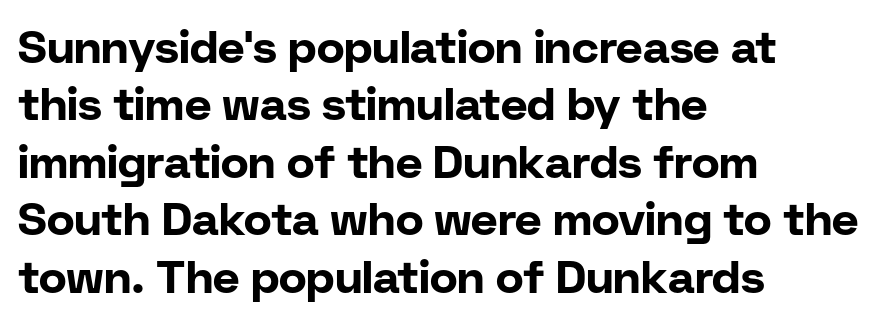
The image shows 46 px bold sans-serif type, upright; set left-aligned, normal line spacing (1.25x), normal letter spacing, not underlined; low stroke contrast and a medium x-height.
